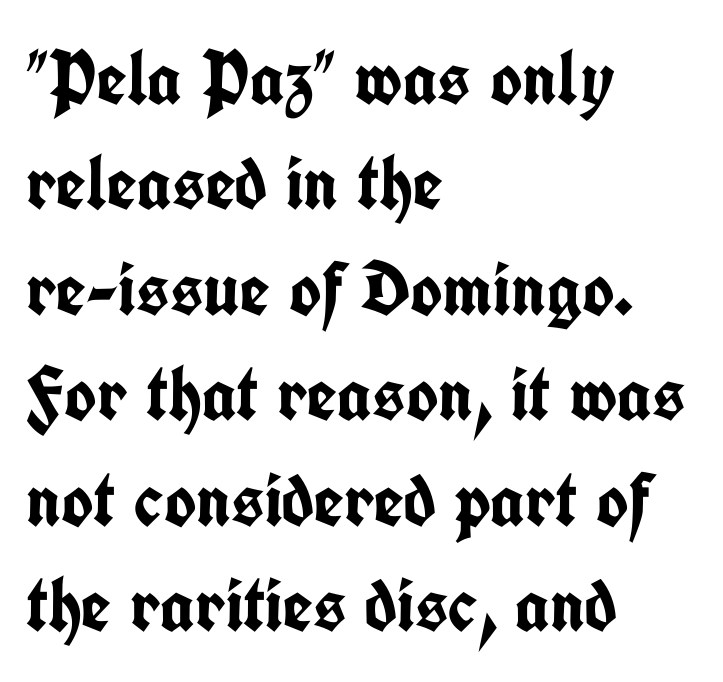
The image shows 77 px semibold, condensed sans-serif type, upright; set left-aligned, normal line spacing (1.37x), normal letter spacing, not underlined; low stroke contrast and a medium x-height.
